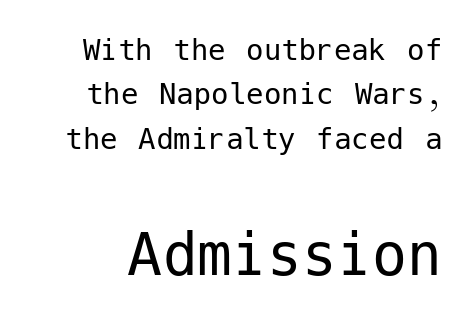
Q: Is the text bold? A: No.
Q: Is the text italic (slanted)? A: No, it is upright.
Q: Is the typeface a serif or a sans-serif typeface? A: Sans-serif.
Q: Is the text underlined? A: No.
Q: Is the spacing between letters normal or unusually wide? A: Normal.
Q: Is the spacing between lines tight, normal or loose? A: Normal.
Q: Which block of text is set in a larger size, the first (top) or the second (bottom)? A: The second (bottom) one.
Q: Width (condensed, normal, or wide)? A: Normal.
Q: Stroke contrast? A: Low.
Q: x-height? A: Medium.
